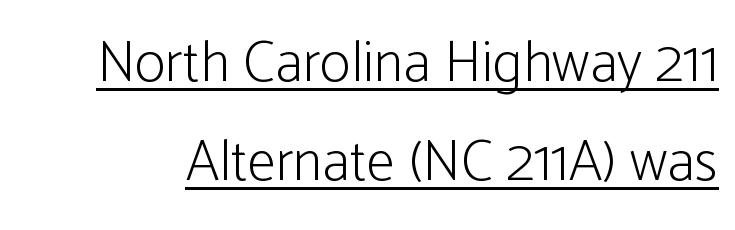
{"serif": "no", "italic": "no", "bold": "no", "weight": "light", "width": "condensed", "stroke_contrast": "low", "x_height": "medium", "monospaced": "no", "underline": "yes", "line_spacing_ratio": 1.71, "letter_spacing": "normal", "letter_spacing_em": 0.0, "glyph_px": 58}
